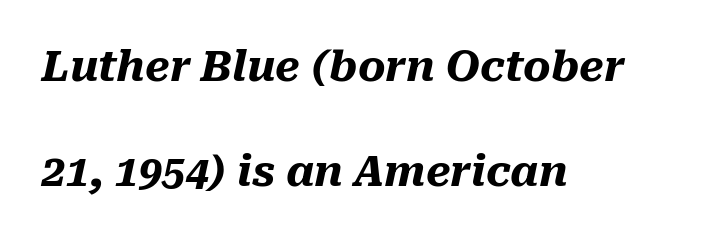
{"italic": "yes", "lean": "right", "slant_degrees": 10, "bold": "yes", "weight": "heavy", "width": "normal", "stroke_contrast": "medium", "x_height": "medium", "monospaced": "no", "underline": "no", "align": "left", "line_spacing": "loose", "line_spacing_ratio": 2.49, "letter_spacing": "normal", "letter_spacing_em": 0.0, "glyph_px": 42}
